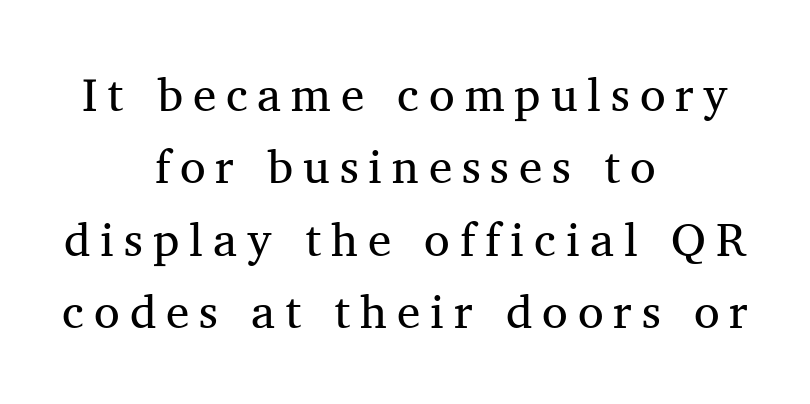
Q: Is the text bold? A: No.
Q: Is the text italic (slanted)? A: No, it is upright.
Q: Is the typeface a serif or a sans-serif typeface? A: Serif.
Q: Is the text underlined? A: No.
Q: How is the paragraph aligned? A: Centered.
Q: Is the spacing between letters normal or unusually wide? A: Unusually wide.
Q: Is the spacing between lines tight, normal or loose? A: Normal.
Q: Width (condensed, normal, or wide)? A: Normal.
Q: Stroke contrast? A: Medium.
Q: x-height? A: Medium.
Q: Monospaced? A: No.
